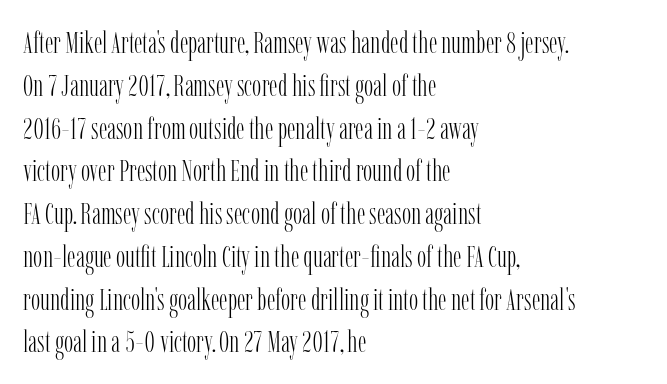
The image shows 31 px light, condensed serif type, upright; set left-aligned, normal line spacing (1.38x), normal letter spacing, not underlined; low stroke contrast and a medium x-height.
